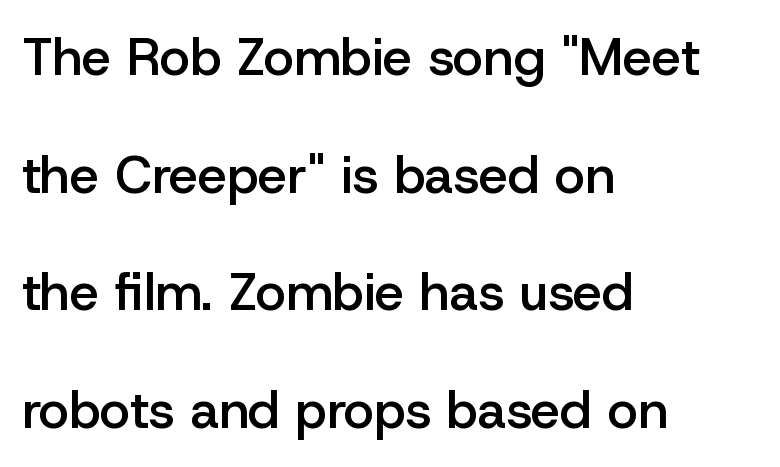
Q: Is the text bold? A: Semi-bold.
Q: Is the text italic (slanted)? A: No, it is upright.
Q: Is the typeface a serif or a sans-serif typeface? A: Sans-serif.
Q: Is the text underlined? A: No.
Q: How is the paragraph aligned? A: Left-aligned.
Q: Is the spacing between letters normal or unusually wide? A: Normal.
Q: Is the spacing between lines tight, normal or loose? A: Loose.
Q: Width (condensed, normal, or wide)? A: Normal.
Q: Stroke contrast? A: Low.
Q: x-height? A: Medium.
Q: Monospaced? A: No.
